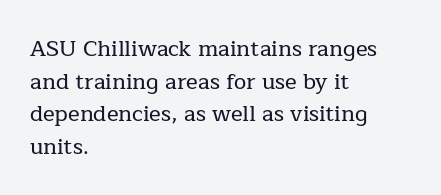
The string is rendered with underlining switched off. Successive baselines arrive at the customary interval. The paragraph shown leans on its left margin. Do the letters lean? They stand straight. The passage shown has conventional tracking throughout.
